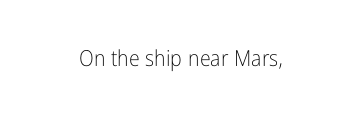
Q: Is the text bold? A: No.
Q: Is the text italic (slanted)? A: No, it is upright.
Q: Is the text underlined? A: No.
Q: How is the paragraph aligned? A: Centered.
Q: Is the spacing between letters normal or unusually wide? A: Normal.
